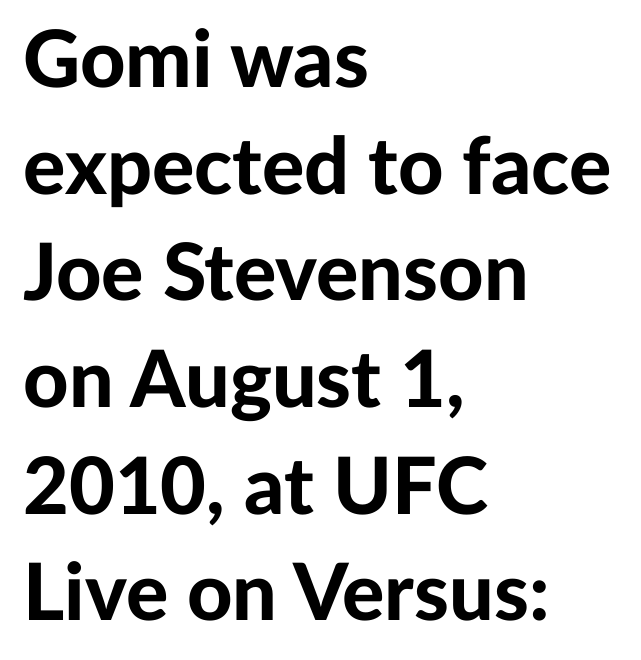
The rendering uses natural spacing where letterforms have individual widths. Characters remain perfectly vertical along every line. The horizontal fit of the characters is conventional and even. Interline gaps are of average width in this sample. Nobody drew a line under any word here.
